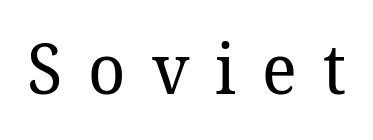
The image shows 70 px regular-weight serif type, upright; set unusually wide letter spacing (+0.37 em), not underlined; low stroke contrast and a medium x-height.
